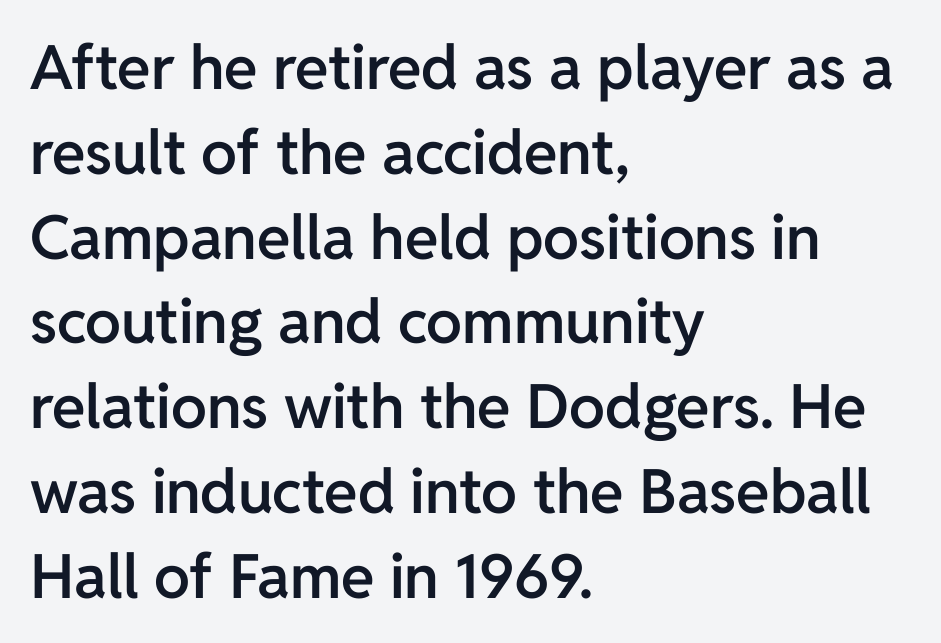
Spacing verdict: proportional, widths tailored to each character. Does the copy run flush right? No — it runs flush left. The glyphs in this specimen are sans serif. Posture: vertical. No extra tracking has been applied to these lines.
